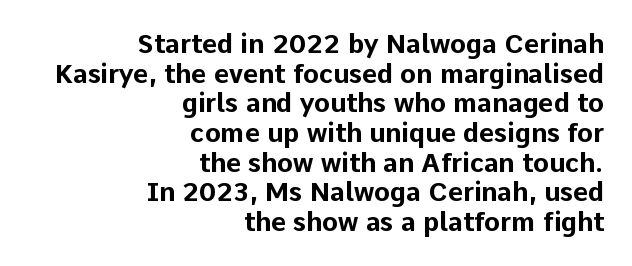
Upright lettering throughout. Does the weight exceed regular? Yes, all the way to bold. Typeset ragged left — the right edge is the straight one. Honestly, the letter spacing is just normal — you wouldn't notice it. The specimen omits any rule beneath the text block's lines.
